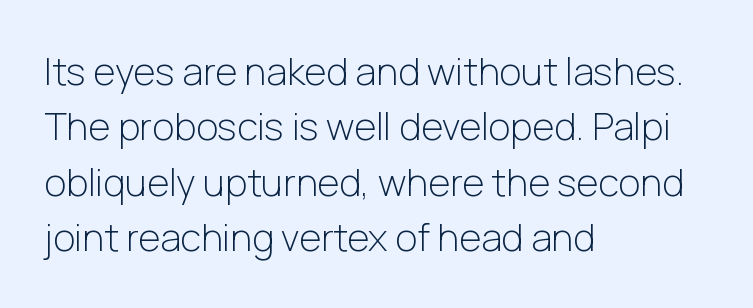
Character widths vary here, with narrow letters taking less room than wide ones. A light-to-regular cut is what we see here. Classification — sans serif. A typesetter would mark this as roman, not italic. The lines are quadded left. Underlining? Definitely not there.
